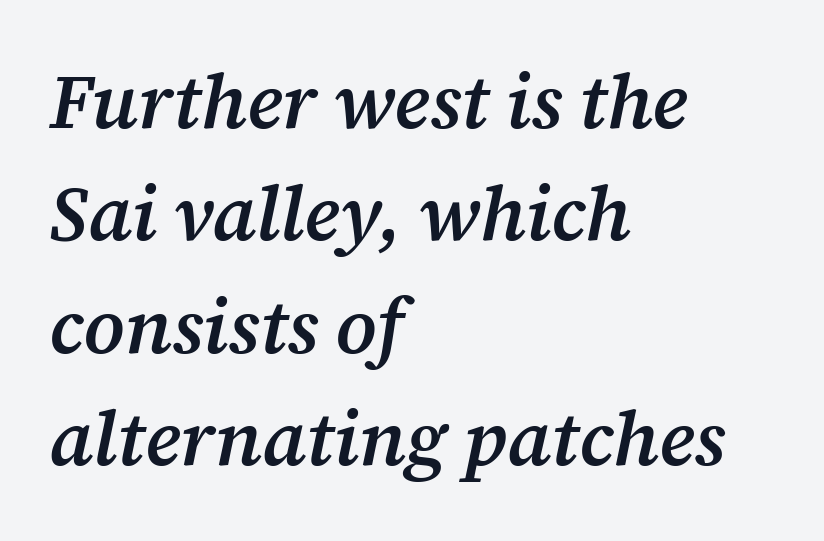
Q: Is the text bold? A: Semi-bold.
Q: Is the text italic (slanted)? A: Yes, it leans right by about 12 degrees.
Q: Is the typeface a serif or a sans-serif typeface? A: Serif.
Q: Is the text underlined? A: No.
Q: How is the paragraph aligned? A: Left-aligned.
Q: Is the spacing between letters normal or unusually wide? A: Normal.
Q: Is the spacing between lines tight, normal or loose? A: Normal.
Q: Width (condensed, normal, or wide)? A: Normal.
Q: Stroke contrast? A: Medium.
Q: x-height? A: Medium.
Q: Monospaced? A: No.
